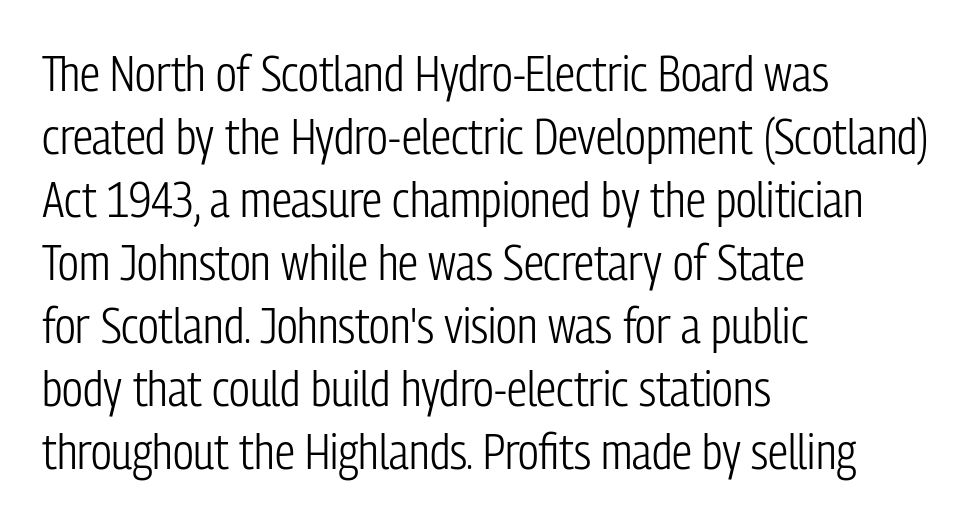
Q: Is the text bold? A: No.
Q: Is the text italic (slanted)? A: No, it is upright.
Q: Is the typeface a serif or a sans-serif typeface? A: Sans-serif.
Q: Is the text underlined? A: No.
Q: How is the paragraph aligned? A: Left-aligned.
Q: Is the spacing between letters normal or unusually wide? A: Normal.
Q: Is the spacing between lines tight, normal or loose? A: Normal.
Q: Width (condensed, normal, or wide)? A: Condensed.
Q: Stroke contrast? A: Low.
Q: x-height? A: Medium.
Q: Monospaced? A: No.
